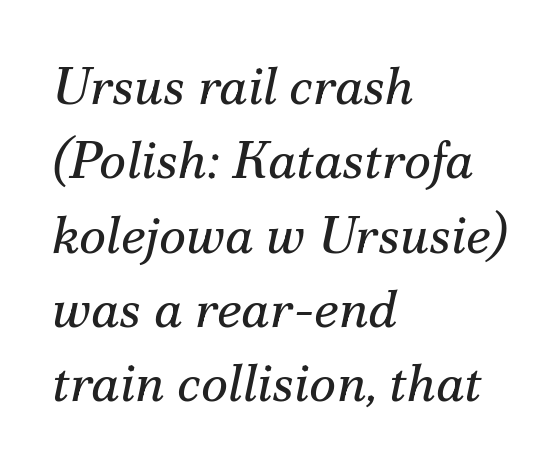
{"serif": "yes", "italic": "yes", "lean": "right", "slant_degrees": 12, "bold": "no", "weight": "regular", "width": "normal", "stroke_contrast": "medium", "x_height": "small", "monospaced": "no", "underline": "no", "align": "left", "line_spacing": "normal", "line_spacing_ratio": 1.43, "letter_spacing": "normal", "letter_spacing_em": 0.0, "glyph_px": 52}
